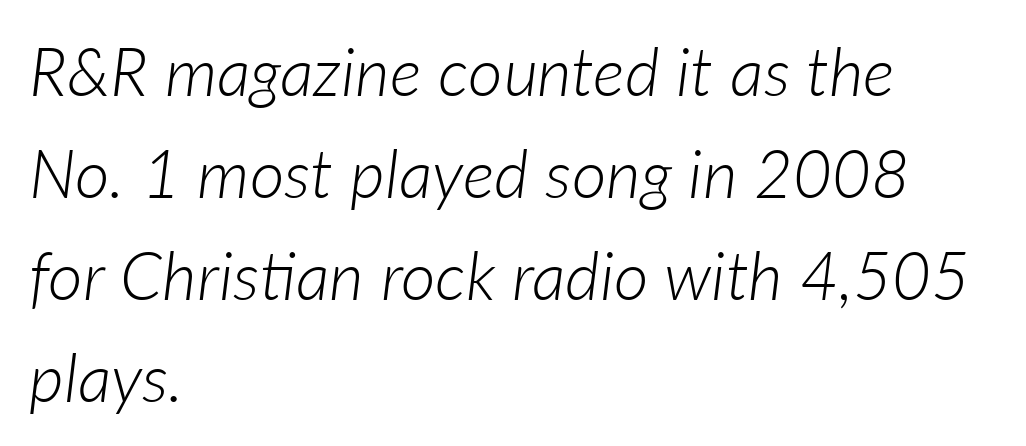
The image shows 67 px light type, italic (leaning right); set left-aligned, normal line spacing (1.52x), normal letter spacing, not underlined; low stroke contrast and a medium x-height.
